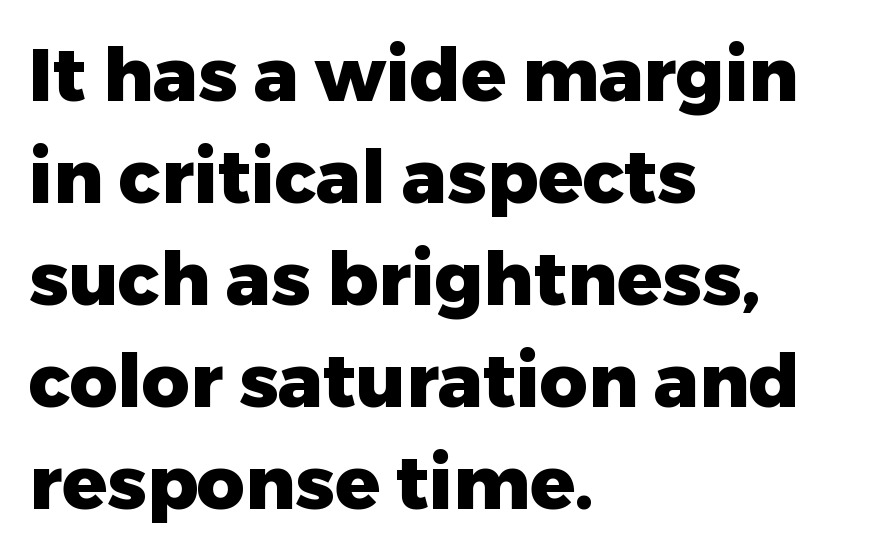
Q: Is the text bold? A: Yes.
Q: Is the text italic (slanted)? A: No, it is upright.
Q: Is the typeface a serif or a sans-serif typeface? A: Sans-serif.
Q: Is the text underlined? A: No.
Q: How is the paragraph aligned? A: Left-aligned.
Q: Is the spacing between letters normal or unusually wide? A: Normal.
Q: Is the spacing between lines tight, normal or loose? A: Normal.
Q: Width (condensed, normal, or wide)? A: Normal.
Q: Stroke contrast? A: Low.
Q: x-height? A: Medium.
Q: Monospaced? A: No.
